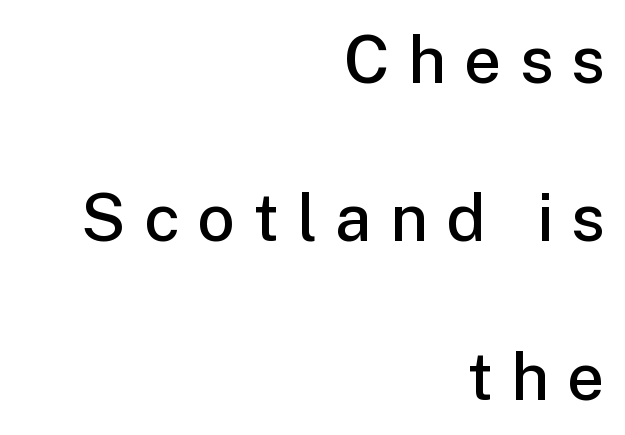
This block would shrink considerably if given ordinary leading; it's expanded now. Tracking here is generous; glyphs stand well apart from one another. Visually the block forms a straight wall on the right and a jagged coastline on the left. Observe the absence of serifs on each vertical stroke in this sample. Each letter keeps its own natural width here, so spacing adapts to shape. I'd describe the lettering as semibold — firm but not a full bold.
